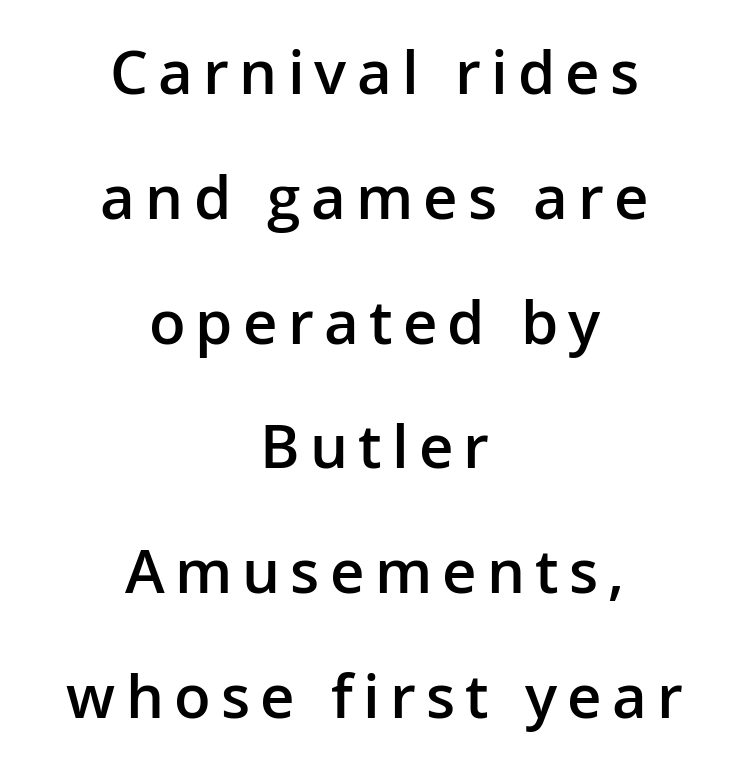
The image shows 60 px semibold sans-serif type, upright; set centered, loose line spacing (2.08x), not underlined; low stroke contrast and a medium x-height.
